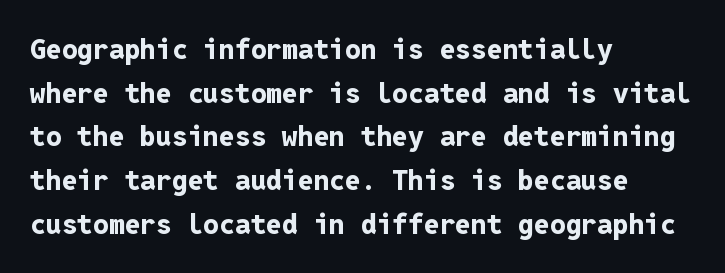
Style check: upright. Each word holds together tightly as a unit, with standard inter-letter gaps. Is the type bold? Yes — the strokes are clearly thick and heavy. Line starts are locked; line ends wander. Think of a typewriter: that constant character pitch is what you see here. Descender tails drop into unmarked territory.
